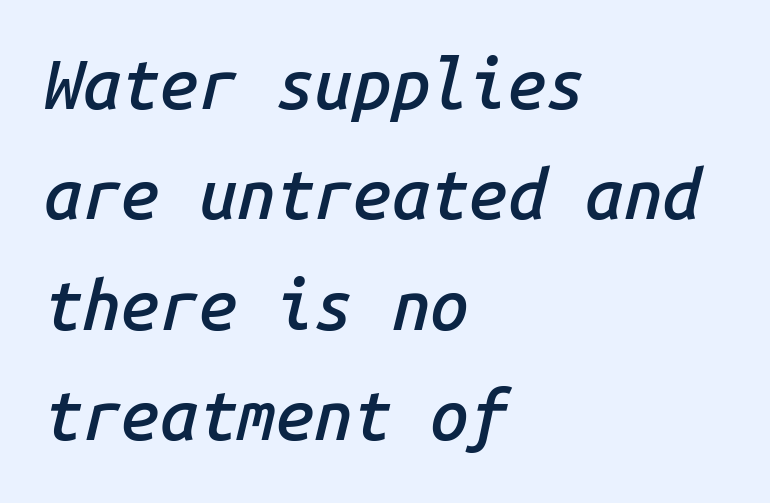
Q: Is the text bold? A: Semi-bold.
Q: Is the text italic (slanted)? A: Yes, it leans right by about 14 degrees.
Q: Is the text underlined? A: No.
Q: How is the paragraph aligned? A: Left-aligned.
Q: Is the spacing between letters normal or unusually wide? A: Normal.
Q: Is the spacing between lines tight, normal or loose? A: Normal.
Q: Width (condensed, normal, or wide)? A: Normal.
Q: Stroke contrast? A: Low.
Q: x-height? A: Medium.
Q: Monospaced? A: Yes.
